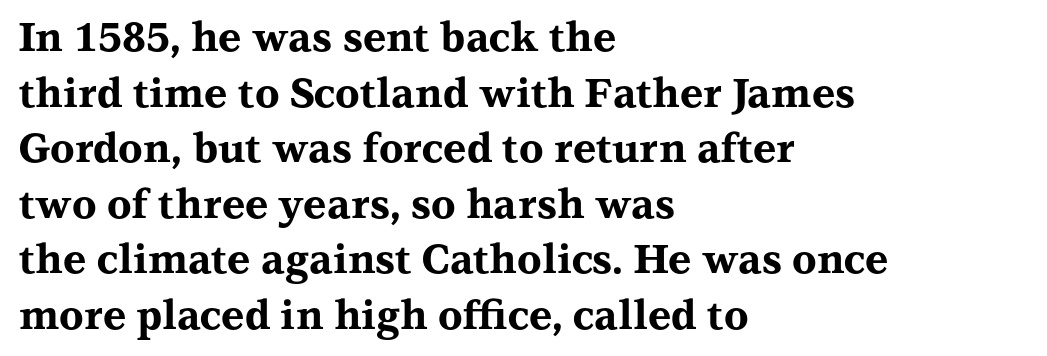
Words float on clear page, feet unadorned. Look at the tracking — it's just the regular setting, nothing added. In terms of leading, this rendering sits right in the middle. Spacing verdict: proportional, widths tailored to each character. Bold? Absolutely — the strokes are thick and heavy. Horizontally, the lines are justified to the leading edge only.
